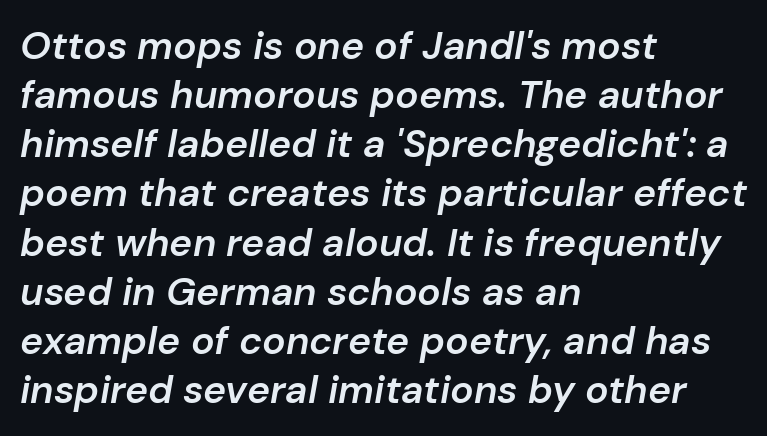
The image shows 39 px semibold type, italic (leaning right); set left-aligned, normal line spacing (1.26x), normal letter spacing, not underlined; low stroke contrast and a medium x-height.
